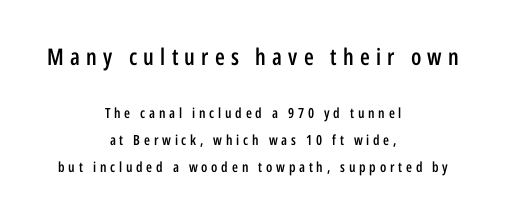
Does extra space separate the letters? Yes, quite a lot of it. Layout note: lines centered. The type sits square on the baseline with zero lean. Nobody drew a line under any word here. Interline gaps are noticeably wide in this sample. A fair bit of extra ink — the face is semibold, not bold.
